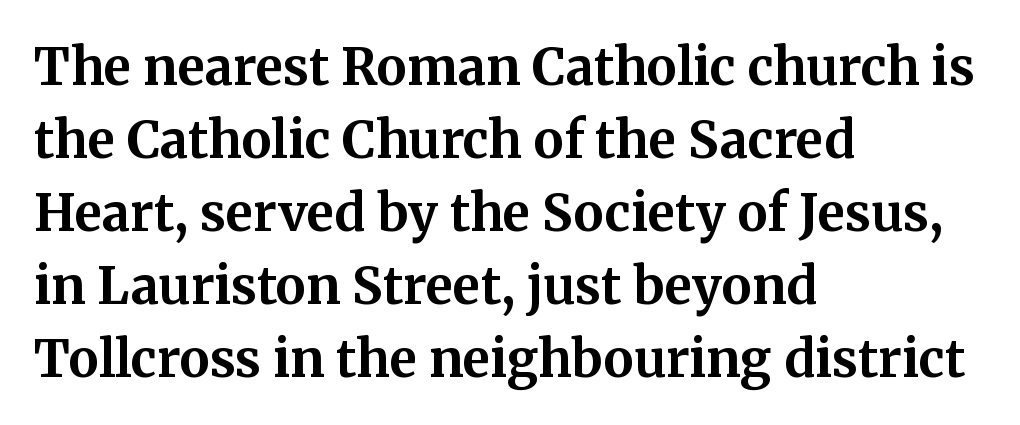
{"serif": "yes", "italic": "no", "bold": "yes", "weight": "bold", "width": "normal", "stroke_contrast": "medium", "x_height": "medium", "monospaced": "no", "underline": "no", "align": "left", "line_spacing": "normal", "line_spacing_ratio": 1.43, "letter_spacing": "normal", "letter_spacing_em": 0.0, "glyph_px": 51}
